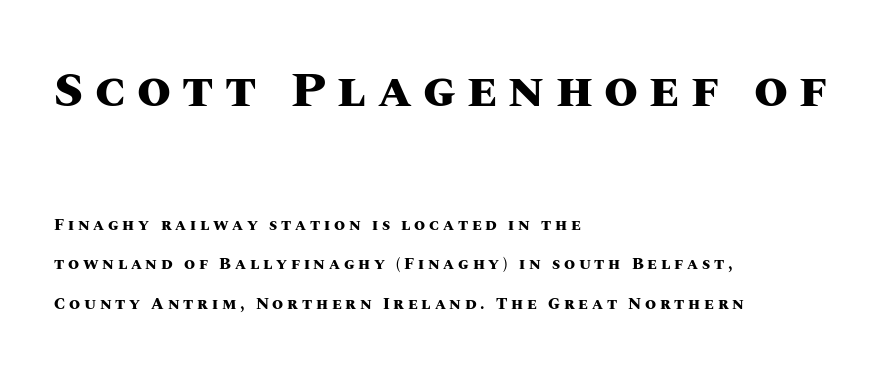
{"italic": "no", "bold": "yes", "weight": "heavy", "width": "normal", "stroke_contrast": "medium", "x_height": "large", "monospaced": "no", "underline": "no", "align": "left", "line_spacing": "loose", "line_spacing_ratio": 2.45, "letter_spacing": "wide", "letter_spacing_em": 0.23, "larger_block": "first", "size_ratio": 3.06, "glyph_px": 49}
